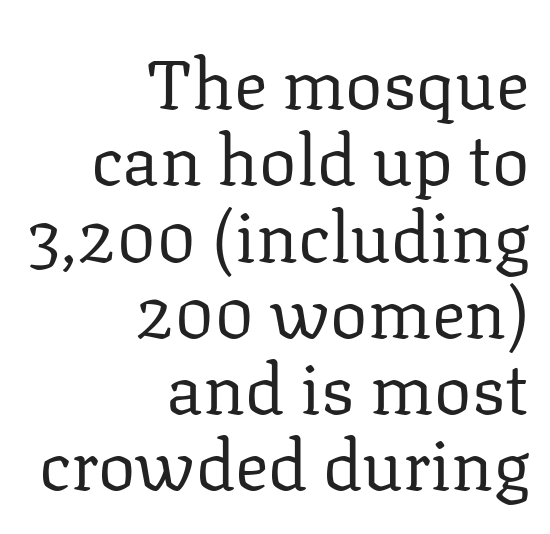
Each stroke keeps to a modest, everyday thickness or less. Note: serifs present on the glyphs. The specimen reads as upright at a glance. Each letter keeps its own natural width here, so spacing adapts to shape. Interline gaps are noticeably narrow in this sample.
